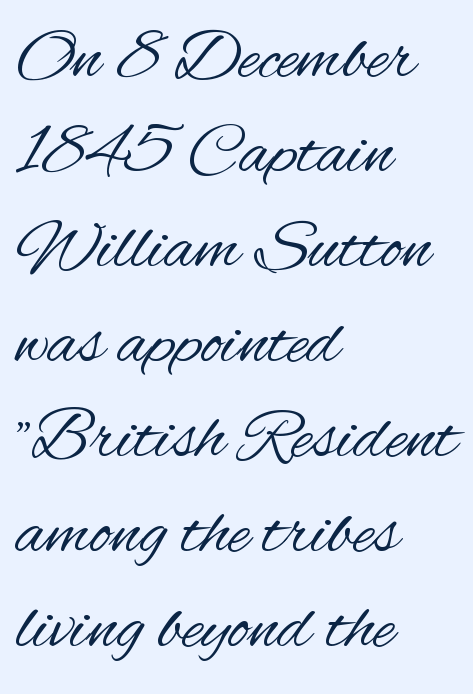
The image shows 72 px regular-weight, condensed sans-serif type; set left-aligned, normal line spacing (1.32x), normal letter spacing, not underlined; medium stroke contrast and a small x-height.
